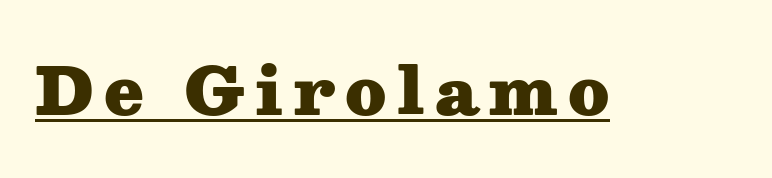
The letters advance in unequal steps, a hallmark of proportional type. Typographic density is high because the face is bold. Yep, those are serifs on the letters. Quick note: not italic, upright.
